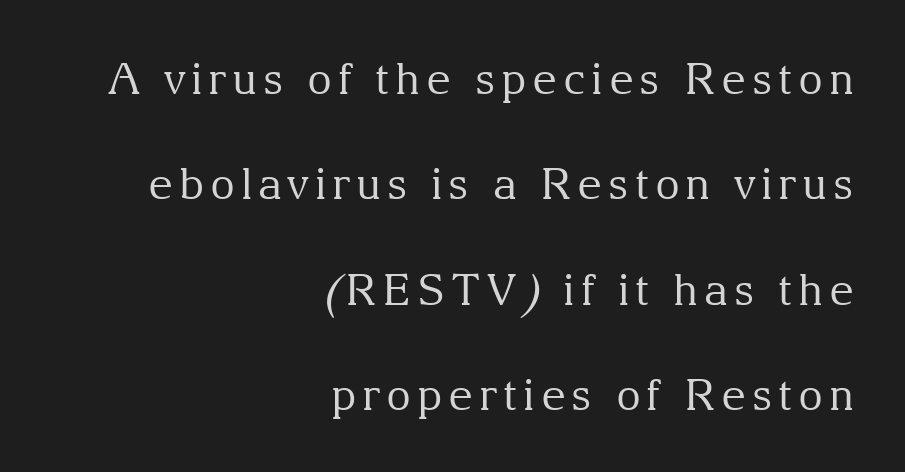
The image shows 43 px regular-weight serif type, upright; set right-aligned, loose line spacing (2.45x), not underlined; medium stroke contrast and a medium x-height.
